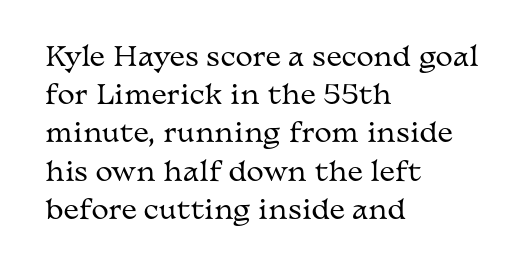
Q: Is the text bold? A: No.
Q: Is the text italic (slanted)? A: No, it is upright.
Q: Is the text underlined? A: No.
Q: How is the paragraph aligned? A: Left-aligned.
Q: Is the spacing between letters normal or unusually wide? A: Normal.
Q: Is the spacing between lines tight, normal or loose? A: Normal.
